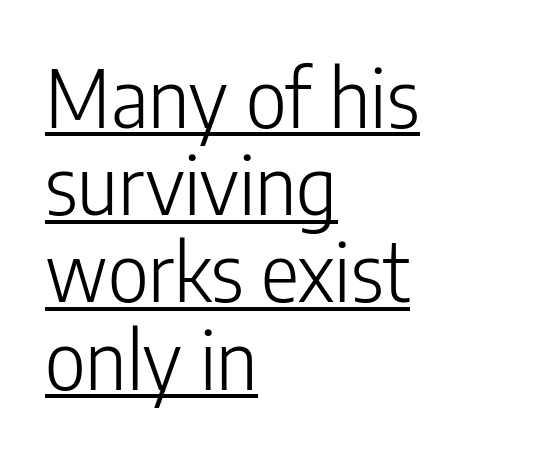
Q: Is the text bold? A: No.
Q: Is the text italic (slanted)? A: No, it is upright.
Q: Is the typeface a serif or a sans-serif typeface? A: Sans-serif.
Q: Is the text underlined? A: Yes.
Q: How is the paragraph aligned? A: Left-aligned.
Q: Is the spacing between letters normal or unusually wide? A: Normal.
Q: Is the spacing between lines tight, normal or loose? A: Tight.
Q: Width (condensed, normal, or wide)? A: Condensed.
Q: Stroke contrast? A: Low.
Q: x-height? A: Medium.
Q: Monospaced? A: No.
